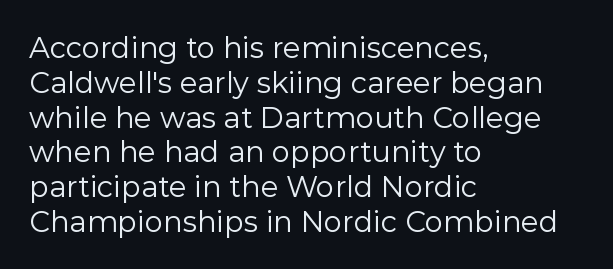
Q: Is the text bold? A: No.
Q: Is the text italic (slanted)? A: No, it is upright.
Q: Is the typeface a serif or a sans-serif typeface? A: Sans-serif.
Q: Is the text underlined? A: No.
Q: How is the paragraph aligned? A: Left-aligned.
Q: Is the spacing between letters normal or unusually wide? A: Normal.
Q: Width (condensed, normal, or wide)? A: Normal.
Q: Stroke contrast? A: Low.
Q: x-height? A: Medium.
Q: Monospaced? A: No.
